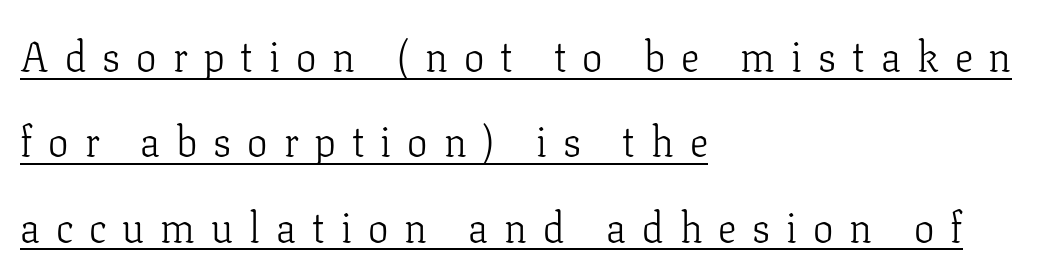
This is roman type, the default non-slanted kind. Small tapered or slab feet sit at the stroke ends, so this counts as serif. Is there much room between lines? Yes — plenty of vertical air separates them. Observe the wide spacing: letters keep a clear distance from each other. The typesetting does not lean heavy: it is not bold. The typesetter chose a ragged-right arrangement here.
